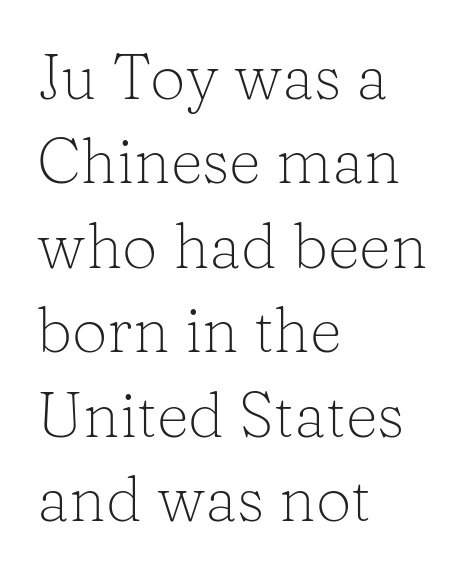
The image shows 63 px light serif type, upright; set left-aligned, normal line spacing (1.34x), normal letter spacing, not underlined; low stroke contrast and a medium x-height.
